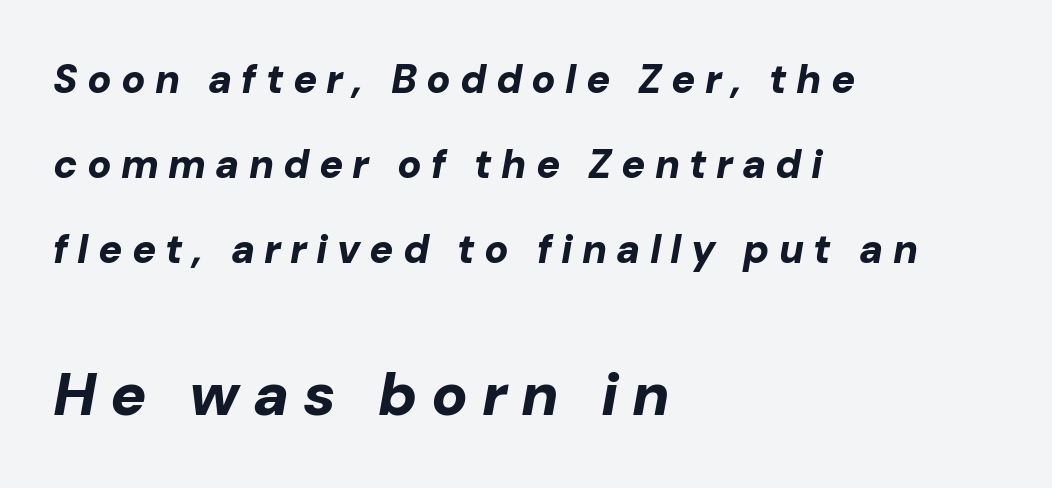
{"italic": "yes", "lean": "right", "slant_degrees": 10, "bold": "yes", "weight": "bold", "width": "normal", "stroke_contrast": "low", "x_height": "medium", "monospaced": "no", "underline": "no", "align": "left", "line_spacing": "loose", "line_spacing_ratio": 2.12, "letter_spacing": "wide", "letter_spacing_em": 0.23, "larger_block": "second", "size_ratio": 1.5, "glyph_px": 60}
